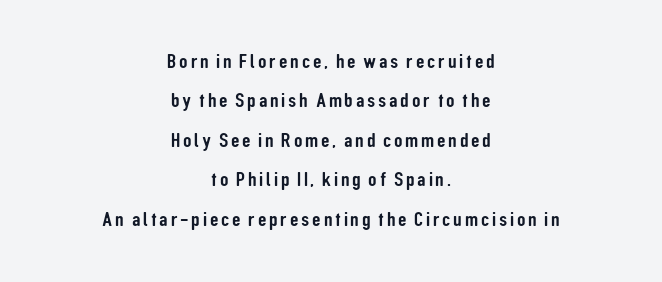
{"italic": "no", "underline": "no", "align": "center", "line_spacing_ratio": 1.88, "glyph_px": 21}
